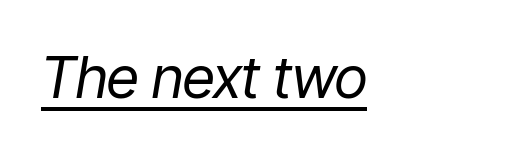
Quick note: underline on. A typesetter would mark this as italic. Short note: letters normally spaced. Is the stroke heavy? The answer is a plain regular-or-lighter. Is this a fixed-width face? No — the glyphs have proportional, varying widths.
